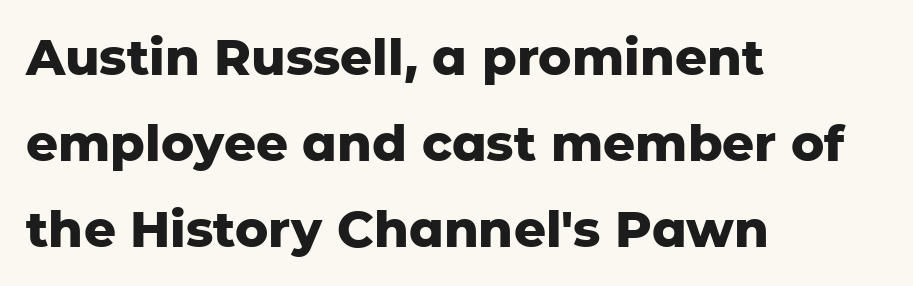
The image shows 50 px heavy sans-serif type, upright; set left-aligned, line spacing 1.72x, normal letter spacing, not underlined; low stroke contrast and a medium x-height.
